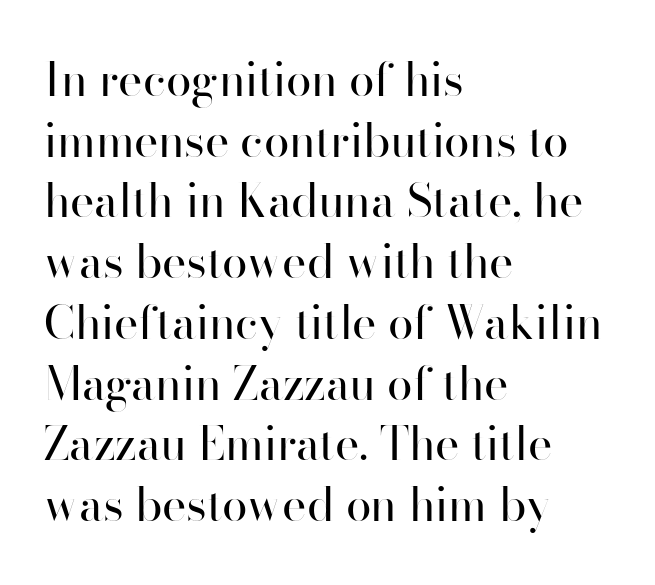
Serif or sans? Sans — the stroke terminals are bare. The tracking reads as untouched default to a designer's eye. Line beginnings align vertically; line endings do not. Unlike italic type, these characters show no tilt at all. Beneath every word, the page is bare. Heft: none added — not bold.
